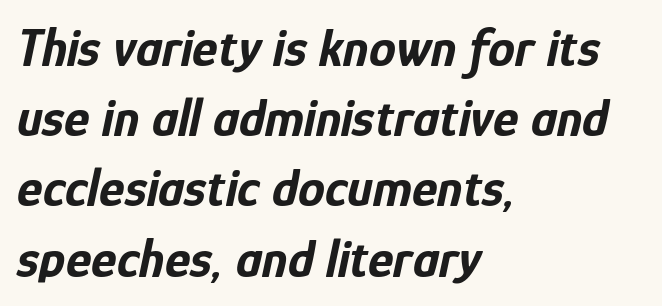
The image shows 54 px bold, condensed type, italic (leaning right); set left-aligned, normal line spacing (1.3x), normal letter spacing, not underlined; low stroke contrast and a medium x-height.
